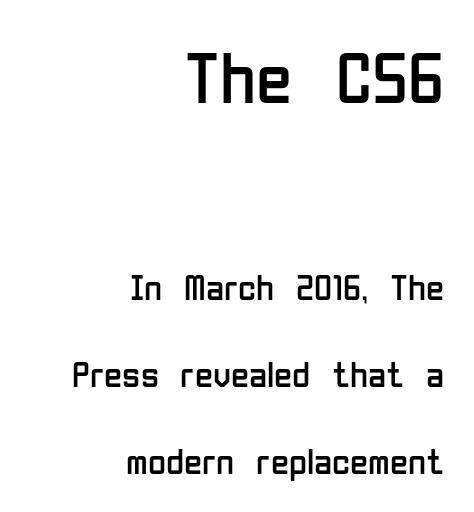
The letters advance in unequal steps, a hallmark of proportional type. Italic? Not at all — the glyphs are vertical. Quick note: interline space is abundant. Only glyphs here, with clear space below each row. This is not heavy type; no bold has been used. The block sitting higher on the canvas is the one with enlarged characters.
